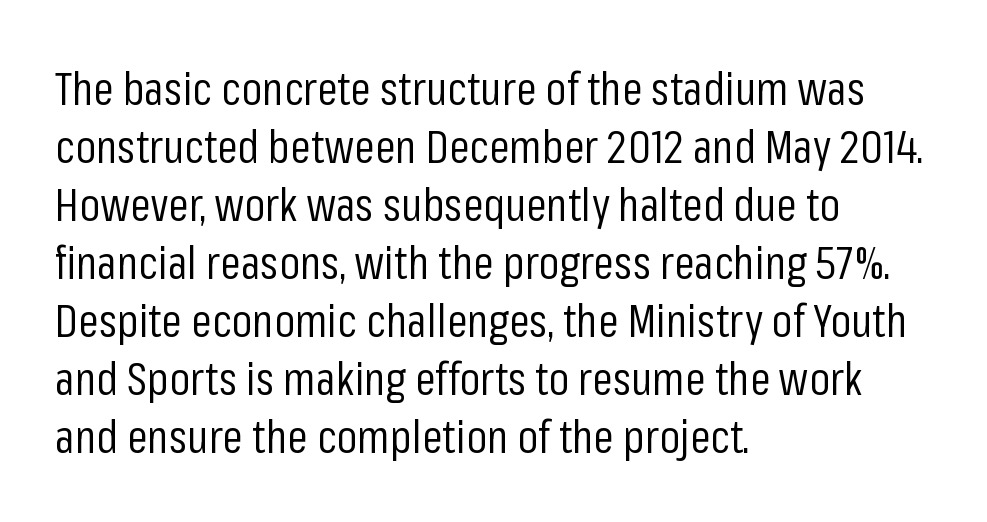
{"serif": "no", "italic": "no", "bold": "no", "weight": "regular", "width": "condensed", "stroke_contrast": "low", "x_height": "medium", "monospaced": "no", "underline": "no", "align": "left", "line_spacing": "normal", "line_spacing_ratio": 1.26, "letter_spacing": "normal", "letter_spacing_em": 0.0, "glyph_px": 46}
